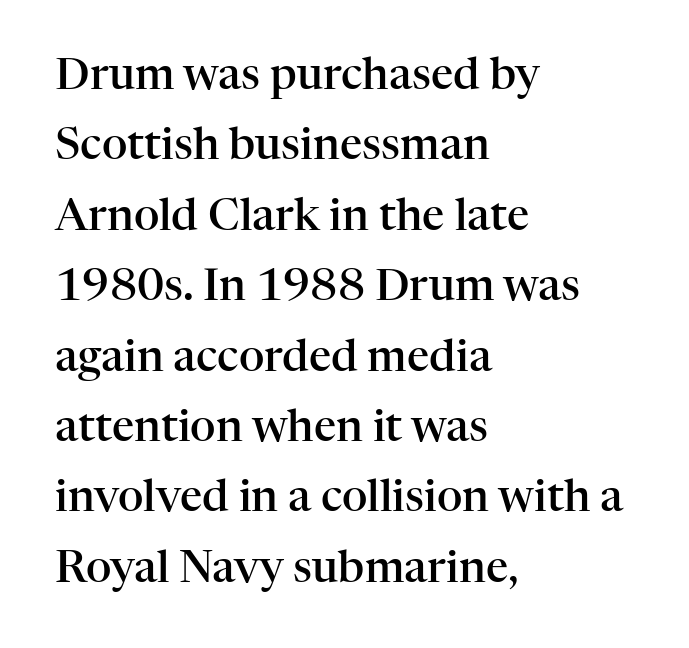
Q: Is the text bold? A: Semi-bold.
Q: Is the text italic (slanted)? A: No, it is upright.
Q: Is the typeface a serif or a sans-serif typeface? A: Serif.
Q: Is the text underlined? A: No.
Q: How is the paragraph aligned? A: Left-aligned.
Q: Is the spacing between letters normal or unusually wide? A: Normal.
Q: Is the spacing between lines tight, normal or loose? A: Normal.
Q: Width (condensed, normal, or wide)? A: Normal.
Q: Stroke contrast? A: High.
Q: x-height? A: Medium.
Q: Monospaced? A: No.
